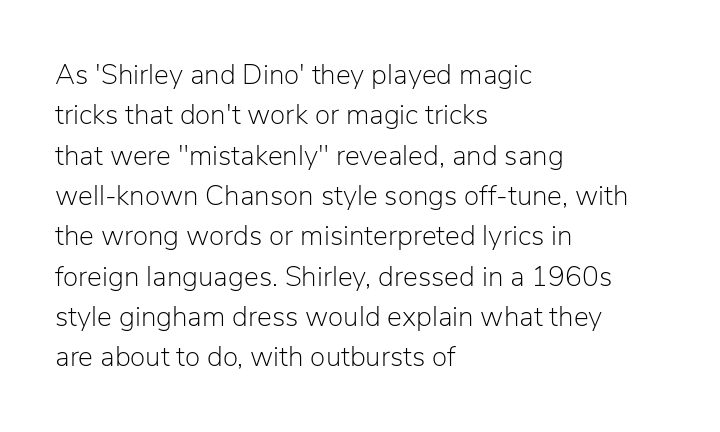
Q: Is the text bold? A: No.
Q: Is the text italic (slanted)? A: No, it is upright.
Q: Is the typeface a serif or a sans-serif typeface? A: Sans-serif.
Q: Is the text underlined? A: No.
Q: How is the paragraph aligned? A: Left-aligned.
Q: Is the spacing between letters normal or unusually wide? A: Normal.
Q: Is the spacing between lines tight, normal or loose? A: Normal.
Q: Width (condensed, normal, or wide)? A: Normal.
Q: Stroke contrast? A: Low.
Q: x-height? A: Medium.
Q: Monospaced? A: No.
